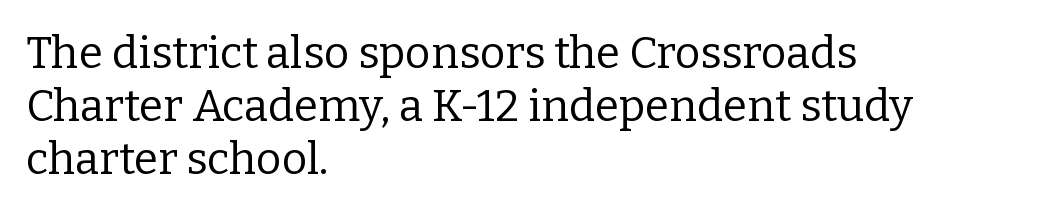
Summary of weight: not heavy and not bold. In CSS terms this would be text-align: left. Quick note: not italic, upright. Character widths vary here, with narrow letters taking less room than wide ones.
